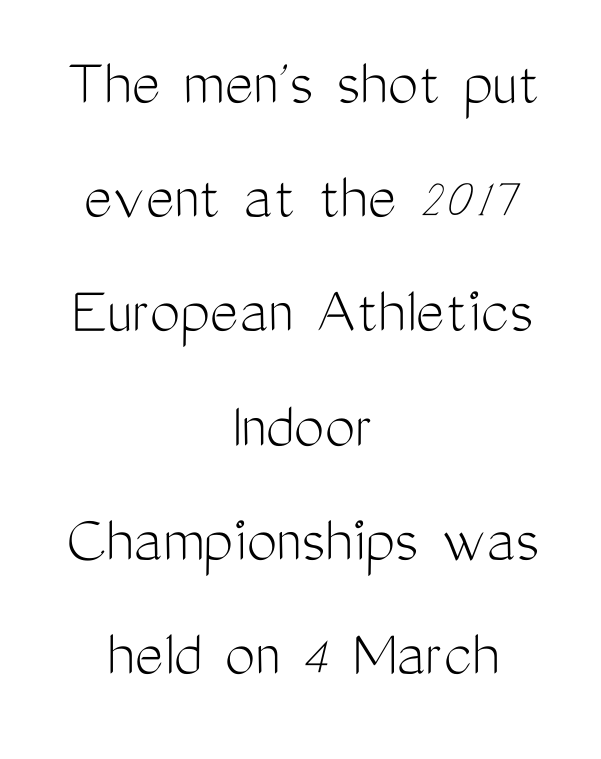
{"serif": "no", "italic": "no", "bold": "no", "weight": "light", "width": "condensed", "stroke_contrast": "medium", "x_height": "medium", "monospaced": "no", "underline": "no", "align": "center", "line_spacing": "normal", "line_spacing_ratio": 1.68, "letter_spacing": "normal", "letter_spacing_em": 0.0, "glyph_px": 68}
